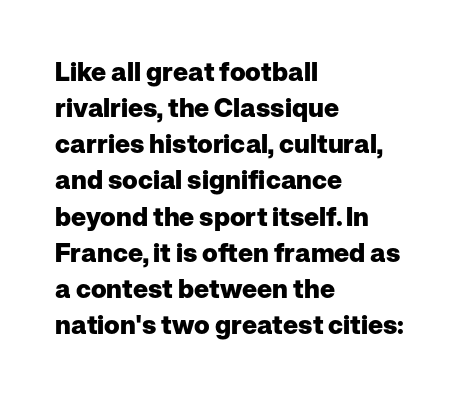
Q: Is the text bold? A: Yes.
Q: Is the text italic (slanted)? A: No, it is upright.
Q: Is the text underlined? A: No.
Q: How is the paragraph aligned? A: Left-aligned.
Q: Is the spacing between letters normal or unusually wide? A: Normal.
Q: Is the spacing between lines tight, normal or loose? A: Normal.
